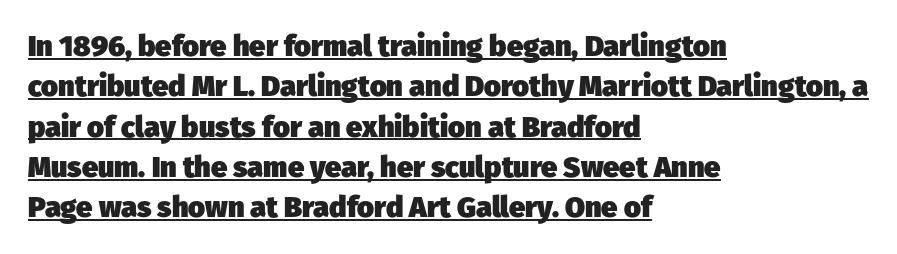
The strokes are fattened all the way to bold. The block of text has a typical density, with ordinary space between rows. This rendering uses left alignment, leaving the right contour irregular. The designer went with a sans here, leaving each stem footless.
